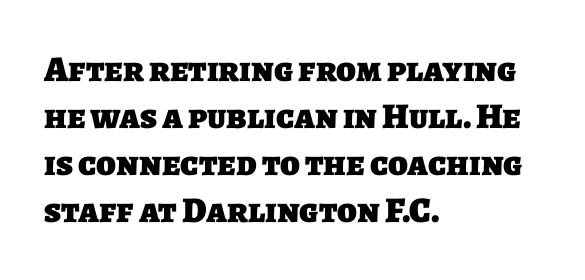
{"serif": "no", "bold": "yes", "weight": "heavy", "width": "normal", "stroke_contrast": "low", "x_height": "large", "monospaced": "no", "underline": "no", "align": "left", "line_spacing": "normal", "line_spacing_ratio": 1.31, "letter_spacing": "normal", "letter_spacing_em": 0.0, "glyph_px": 36}
